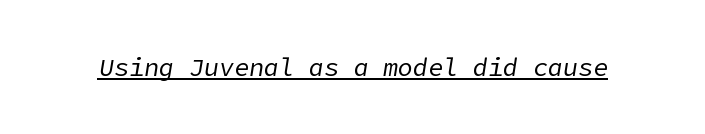
Q: Is the text bold? A: No.
Q: Is the text italic (slanted)? A: Yes, it leans right by about 9 degrees.
Q: Is the text underlined? A: Yes.
Q: Is the spacing between letters normal or unusually wide? A: Normal.
